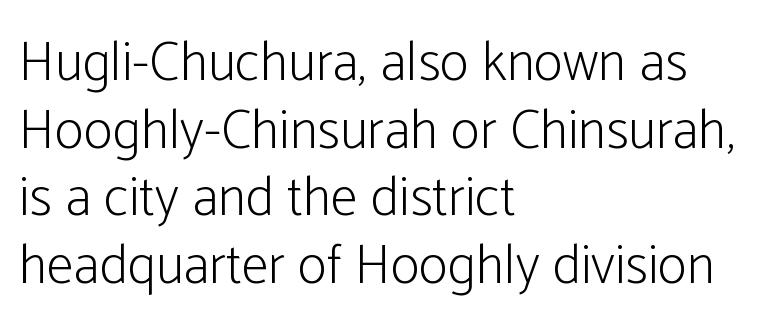
Q: Is the text bold? A: No.
Q: Is the text italic (slanted)? A: No, it is upright.
Q: Is the typeface a serif or a sans-serif typeface? A: Sans-serif.
Q: Is the text underlined? A: No.
Q: How is the paragraph aligned? A: Left-aligned.
Q: Is the spacing between letters normal or unusually wide? A: Normal.
Q: Width (condensed, normal, or wide)? A: Condensed.
Q: Stroke contrast? A: Low.
Q: x-height? A: Medium.
Q: Monospaced? A: No.
